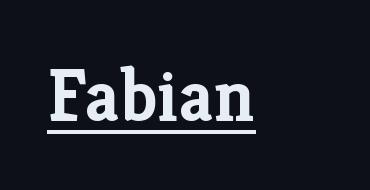
{"serif": "yes", "italic": "no", "bold": "yes", "weight": "semibold", "width": "normal", "stroke_contrast": "low", "x_height": "medium", "monospaced": "no", "underline": "yes", "letter_spacing": "normal", "letter_spacing_em": 0.0, "glyph_px": 75}
